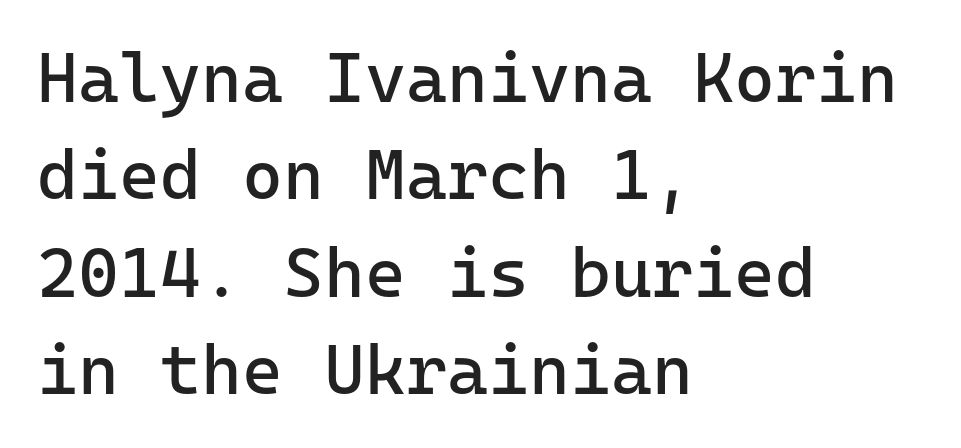
{"serif": "no", "italic": "no", "bold": "no", "weight": "regular", "width": "normal", "stroke_contrast": "low", "x_height": "medium", "monospaced": "yes", "underline": "no", "align": "left", "line_spacing": "normal", "line_spacing_ratio": 1.39, "letter_spacing": "normal", "letter_spacing_em": 0.0, "glyph_px": 70}
